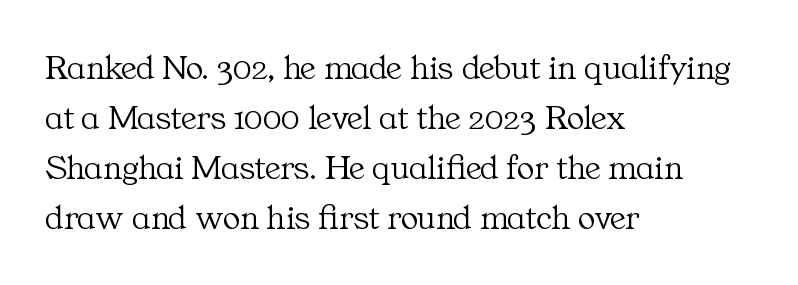
{"serif": "yes", "italic": "no", "bold": "no", "weight": "light", "width": "normal", "stroke_contrast": "medium", "x_height": "medium", "monospaced": "no", "underline": "no", "align": "left", "line_spacing": "normal", "line_spacing_ratio": 1.39, "letter_spacing": "normal", "letter_spacing_em": 0.0, "glyph_px": 36}
